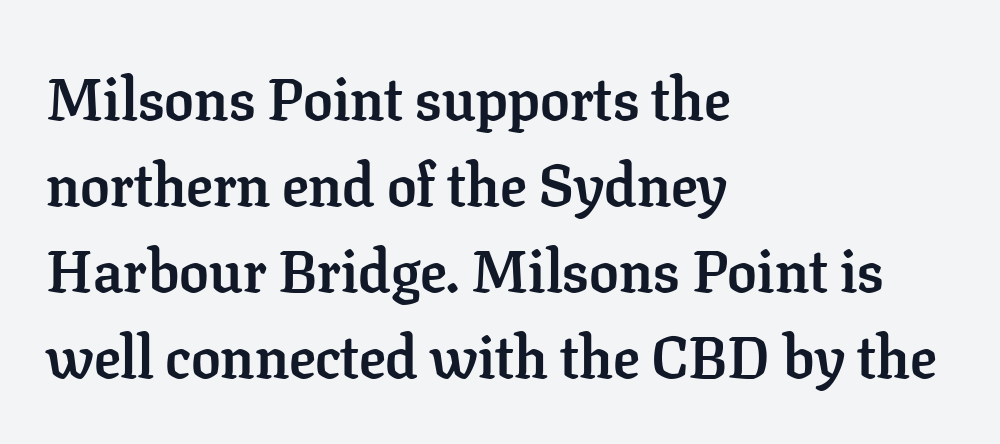
These words are printed bold, with thick strokes throughout. Where is the straight margin? On the left. Clear beneath every line of the passage. Unlike a clean sans, this face finishes its strokes with serifs.
